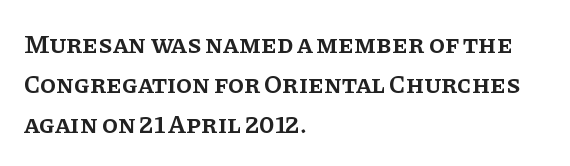
Ordinary non-slanted type is in use. Reading down the block, your eye returns to a fixed left position each line. These lines sit exactly where default settings would place them. Check the space under the baseline: it is left empty.
